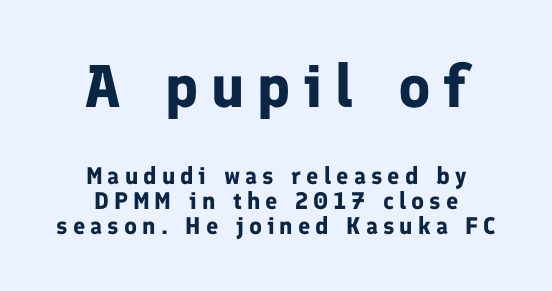
The face used here is proportionally spaced, like ordinary book or web type. Is the lower block the larger one? No — the upper block carries the bigger type. As a designer I'd log this as weight 700, bold. Which margin do the lines hug? Neither — every line sits in the middle. Unmarked baselines from the first word to the last.
